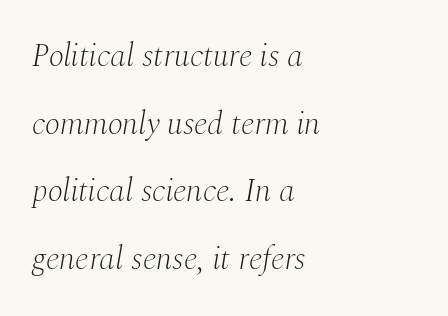
The image shows 32 px light serif type, italic (leaning right); set left-aligned, loose line spacing (2.11x), normal letter spacing, not underlined; medium stroke contrast and a medium x-height.
